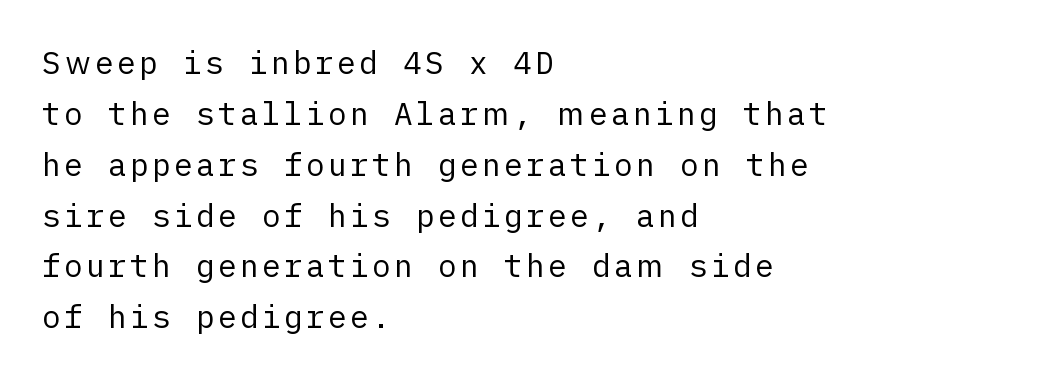
The image shows 31 px regular-weight sans-serif type, upright; set left-aligned, normal line spacing (1.64x), not underlined; low stroke contrast and a medium x-height.
